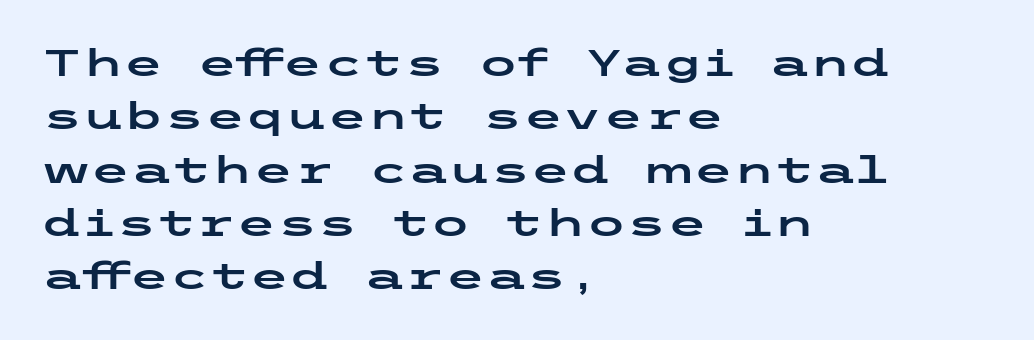
There is no visible air inserted between adjacent glyphs. You can tell from the bare stems that sans-serif type was used. Italic? Not at all — the glyphs are vertical. Summary of vertical rhythm: regular, with standard interline spacing. Descenders hang freely into open space. Layout note: lines flush left.
